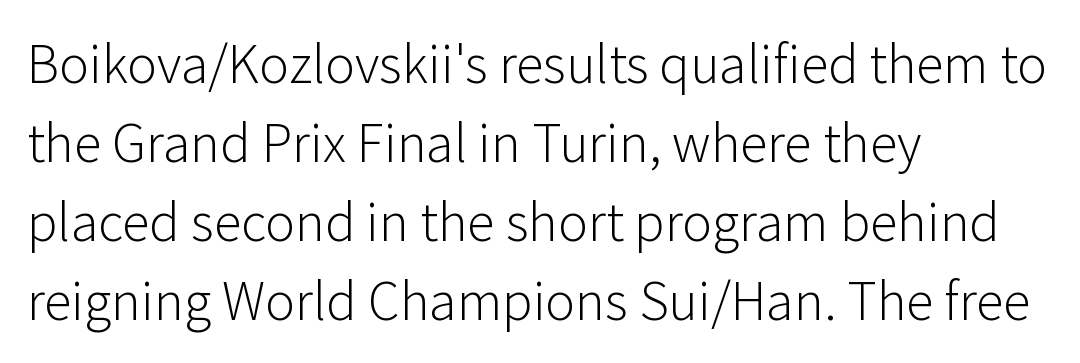
Q: Is the text bold? A: No.
Q: Is the text italic (slanted)? A: No, it is upright.
Q: Is the typeface a serif or a sans-serif typeface? A: Sans-serif.
Q: Is the text underlined? A: No.
Q: How is the paragraph aligned? A: Left-aligned.
Q: Is the spacing between letters normal or unusually wide? A: Normal.
Q: Is the spacing between lines tight, normal or loose? A: Normal.
Q: Width (condensed, normal, or wide)? A: Normal.
Q: Stroke contrast? A: Low.
Q: x-height? A: Medium.
Q: Monospaced? A: No.
